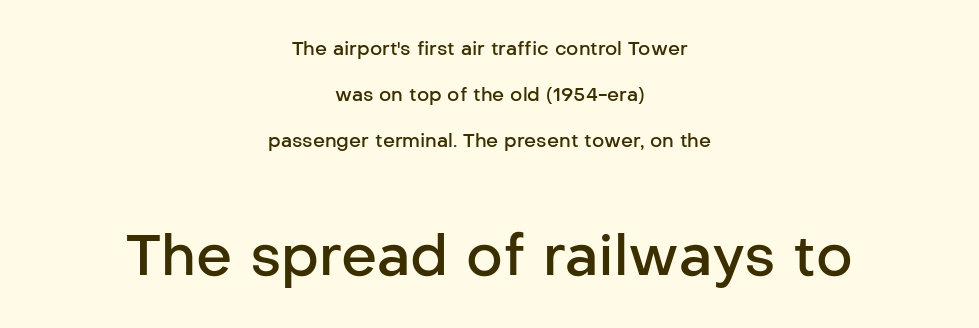
The image shows 57 px semibold sans-serif type, upright; set centered, loose line spacing (2.43x), normal letter spacing, not underlined; the second (bottom) block is 3.0x larger; low stroke contrast and a medium x-height.
